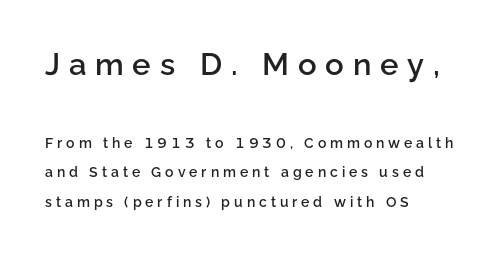
{"serif": "no", "italic": "no", "bold": "semi", "weight": "semibold", "width": "normal", "stroke_contrast": "low", "x_height": "medium", "monospaced": "no", "underline": "no", "align": "left", "line_spacing": "loose", "line_spacing_ratio": 2.08, "letter_spacing": "wide", "letter_spacing_em": 0.28, "larger_block": "first", "size_ratio": 2.21, "glyph_px": 31}
